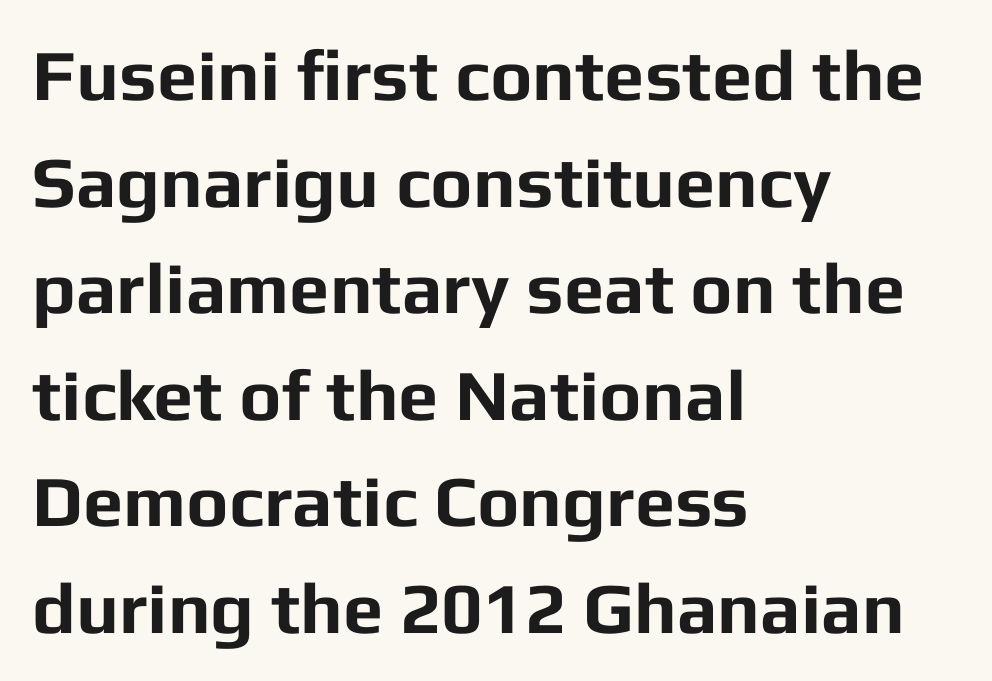
{"serif": "no", "italic": "no", "bold": "yes", "weight": "bold", "width": "normal", "stroke_contrast": "low", "x_height": "medium", "monospaced": "no", "underline": "no", "align": "left", "line_spacing": "normal", "line_spacing_ratio": 1.48, "letter_spacing": "normal", "letter_spacing_em": 0.0, "glyph_px": 72}
